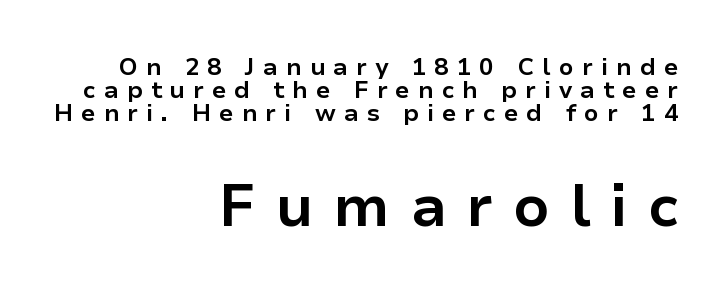
How heavy is the stroke? Heavy — this is a bold. Summary of vertical rhythm: compact, with narrow interline spacing. Tracking here is generous; glyphs stand well apart from one another. The designer gave the closing block more size than the opening block. The type family on display is of the sans-serif kind.
